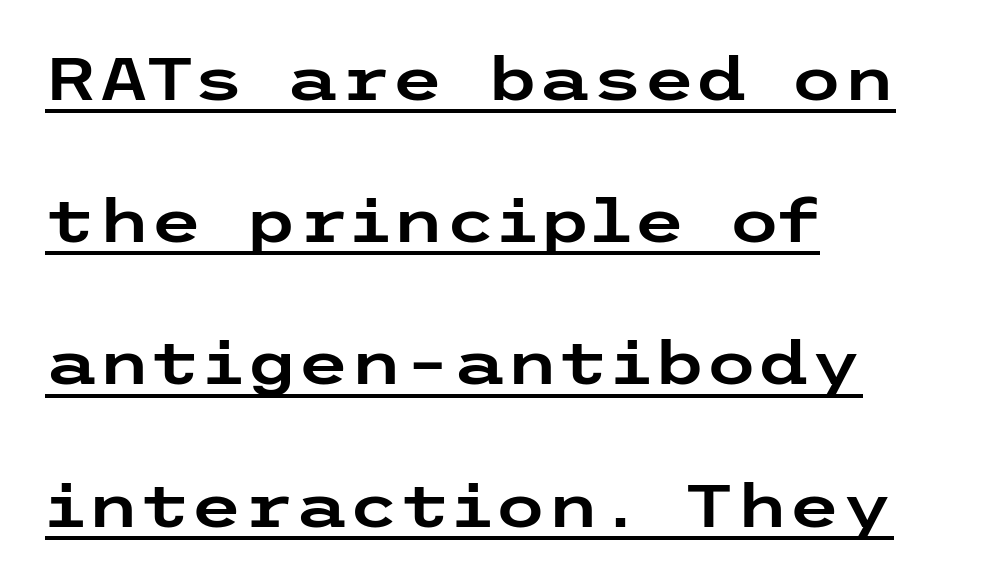
Q: Is the text italic (slanted)? A: No, it is upright.
Q: Is the typeface a serif or a sans-serif typeface? A: Sans-serif.
Q: Is the text underlined? A: Yes.
Q: How is the paragraph aligned? A: Left-aligned.
Q: Is the spacing between letters normal or unusually wide? A: Normal.
Q: Is the spacing between lines tight, normal or loose? A: Loose.
Q: Width (condensed, normal, or wide)? A: Wide.
Q: Stroke contrast? A: Low.
Q: x-height? A: Medium.
